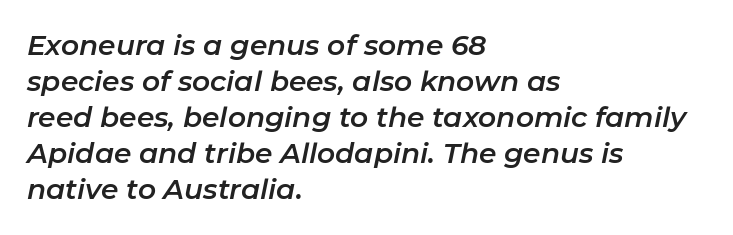
Q: Is the text italic (slanted)? A: Yes, it leans right by about 11 degrees.
Q: Is the text underlined? A: No.
Q: How is the paragraph aligned? A: Left-aligned.
Q: Is the spacing between letters normal or unusually wide? A: Normal.
Q: Is the spacing between lines tight, normal or loose? A: Normal.
Q: Width (condensed, normal, or wide)? A: Normal.
Q: Stroke contrast? A: Low.
Q: x-height? A: Medium.
Q: Monospaced? A: No.
